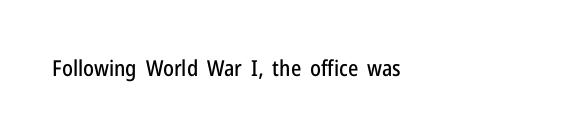
Q: Is the text italic (slanted)? A: No, it is upright.
Q: Is the text underlined? A: No.
Q: Is the spacing between letters normal or unusually wide? A: Normal.
